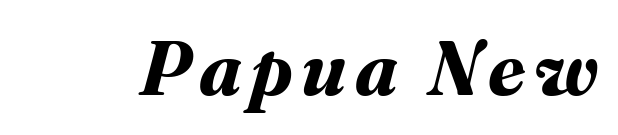
Q: Is the text bold? A: Yes.
Q: Is the text underlined? A: No.
Q: Width (condensed, normal, or wide)? A: Normal.
Q: Stroke contrast? A: Medium.
Q: x-height? A: Medium.
Q: Monospaced? A: No.
